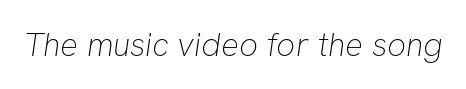
The image shows 33 px thin sans-serif type; set normal letter spacing, not underlined; low stroke contrast and a medium x-height.
